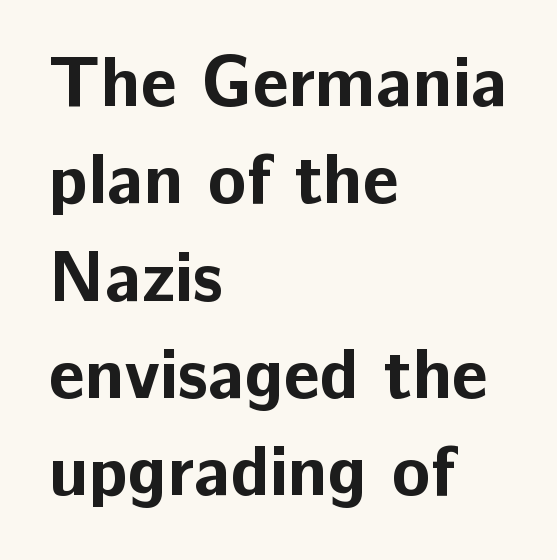
{"serif": "no", "italic": "no", "bold": "yes", "weight": "bold", "width": "normal", "stroke_contrast": "low", "x_height": "medium", "monospaced": "no", "underline": "no", "align": "left", "line_spacing": "normal", "line_spacing_ratio": 1.37, "letter_spacing": "normal", "letter_spacing_em": 0.0, "glyph_px": 71}
